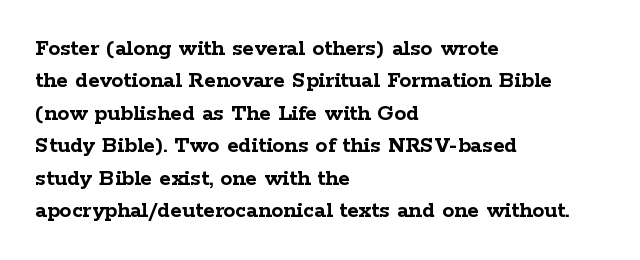
Q: Is the text bold? A: Yes.
Q: Is the text italic (slanted)? A: No, it is upright.
Q: Is the text underlined? A: No.
Q: How is the paragraph aligned? A: Left-aligned.
Q: Is the spacing between letters normal or unusually wide? A: Normal.
Q: Is the spacing between lines tight, normal or loose? A: Normal.
